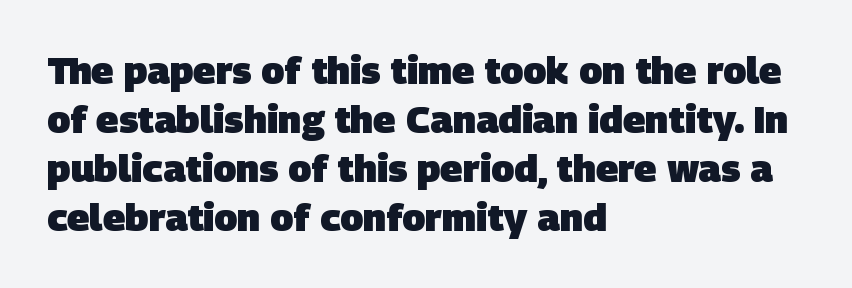
{"serif": "no", "bold": "yes", "weight": "heavy", "width": "normal", "stroke_contrast": "low", "x_height": "large", "monospaced": "no", "underline": "no", "align": "left", "line_spacing": "normal", "line_spacing_ratio": 1.29, "letter_spacing": "normal", "letter_spacing_em": 0.0, "glyph_px": 38}
